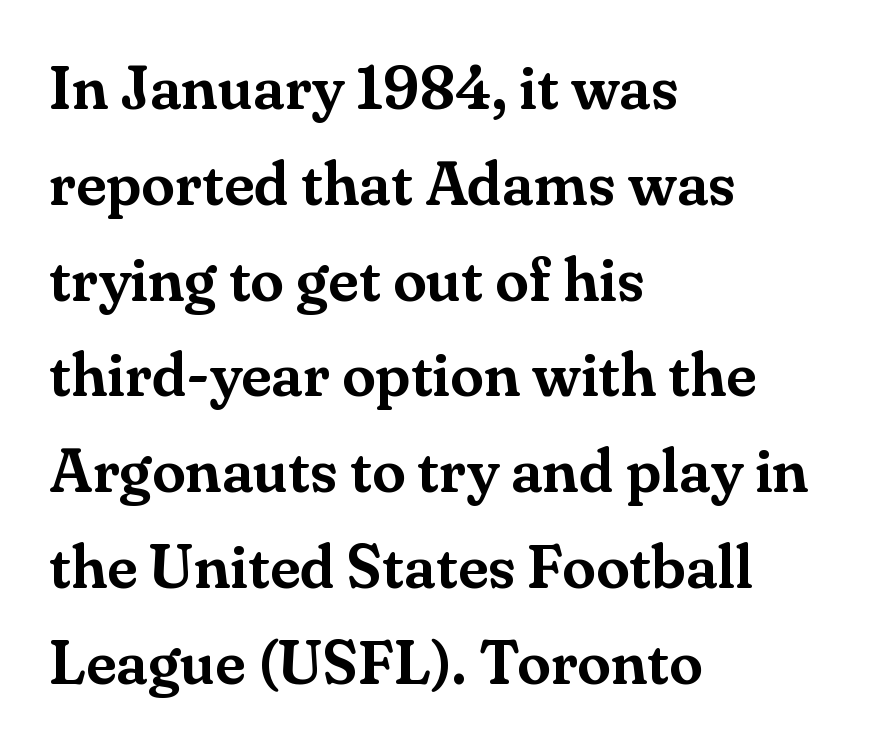
{"serif": "yes", "italic": "no", "width": "normal", "stroke_contrast": "medium", "x_height": "small", "monospaced": "no", "underline": "no", "align": "left", "line_spacing": "normal", "line_spacing_ratio": 1.57, "letter_spacing": "normal", "letter_spacing_em": 0.0, "glyph_px": 61}
